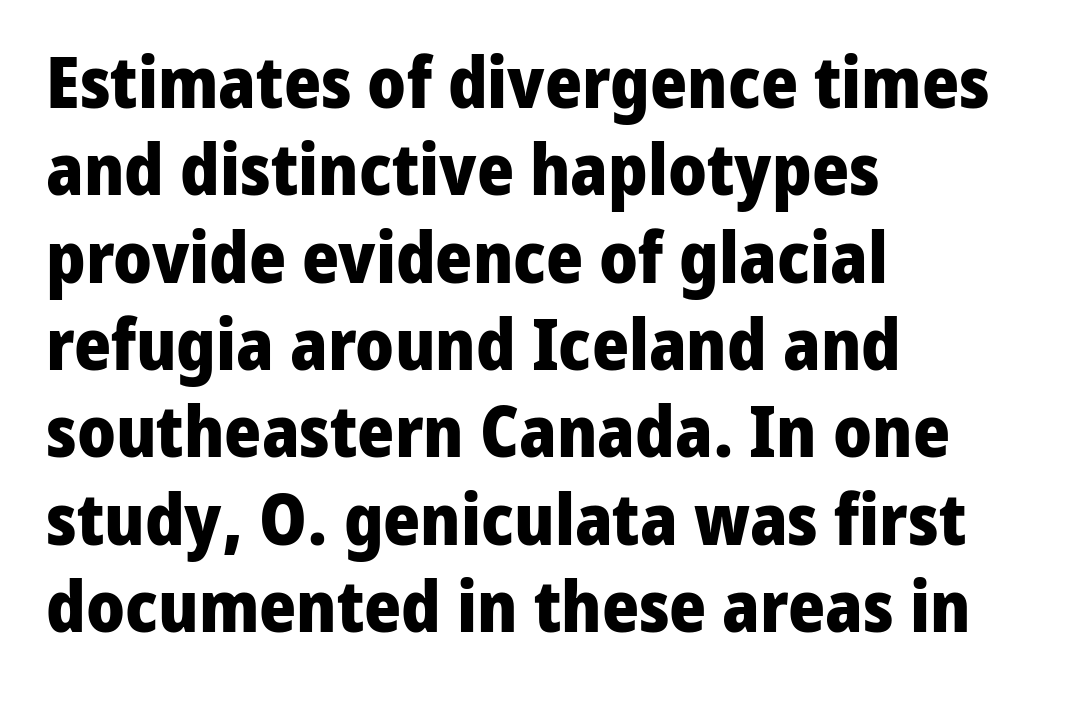
Horizontal alignment here is leftward, the default for most running prose. The passage shown is typed in a proportional face where columns would drift. The characters display no serif detailing; their extremities are plain. The passage shown is not underscored anywhere. Look at the tracking — it's just the regular setting, nothing added.
